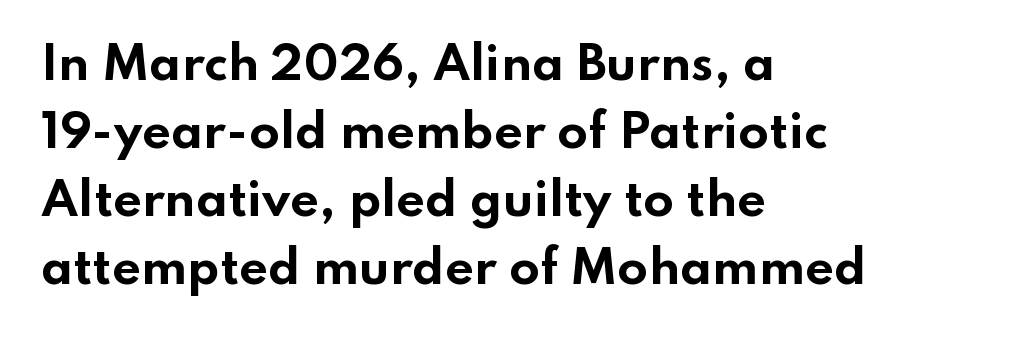
The image shows 45 px bold, wide sans-serif type, upright; set left-aligned, normal line spacing (1.51x), normal letter spacing, not underlined; low stroke contrast and a small x-height.
